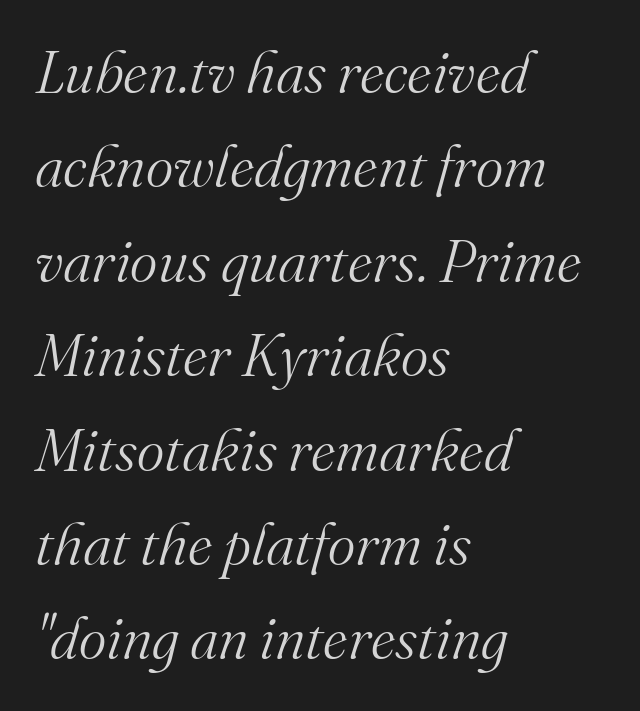
Do the characters align in a grid? No, the font is proportional. The line texture is even and compact thanks to regular tracking. Nothing heavy about these letters — not bold at all. Left-aligned paragraph, ragged on the right. The rendering shows small feet on the letterforms — a serif design.
